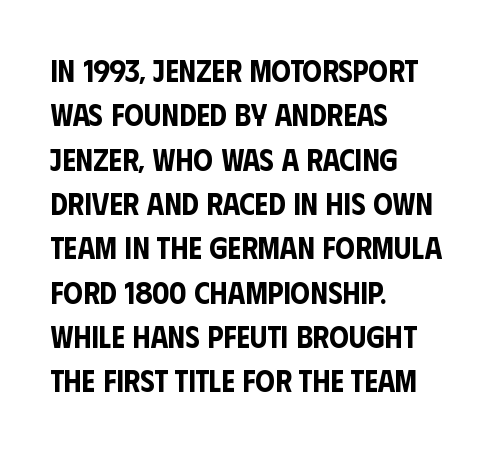
The image shows 31 px condensed sans-serif type, upright; set left-aligned, normal line spacing (1.43x), normal letter spacing, not underlined; low stroke contrast and a large x-height.
